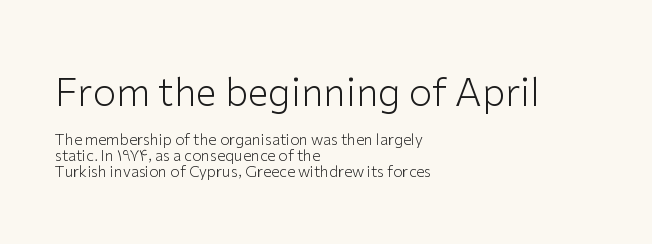
This sample has the flowing, uneven cadence of proportional lettering. The type sits square on the baseline with zero lean. Short and long lines alike share a common starting point at left. You could call the tracking neutral — neither tight nor loose. Unlike a traditional serif, this face leaves its strokes unadorned. A clean baseline with only descenders dipping below it.
